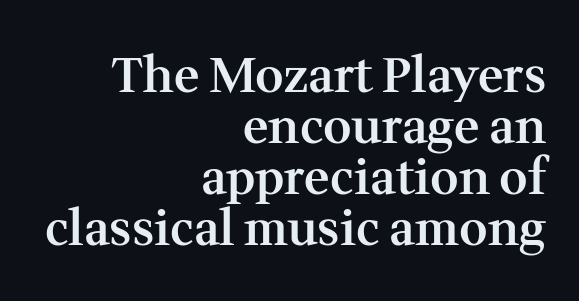
Q: Is the text bold? A: Semi-bold.
Q: Is the text italic (slanted)? A: No, it is upright.
Q: Is the typeface a serif or a sans-serif typeface? A: Serif.
Q: Is the text underlined? A: No.
Q: How is the paragraph aligned? A: Right-aligned.
Q: Is the spacing between letters normal or unusually wide? A: Normal.
Q: Is the spacing between lines tight, normal or loose? A: Tight.
Q: Width (condensed, normal, or wide)? A: Normal.
Q: Stroke contrast? A: Medium.
Q: x-height? A: Medium.
Q: Monospaced? A: No.
